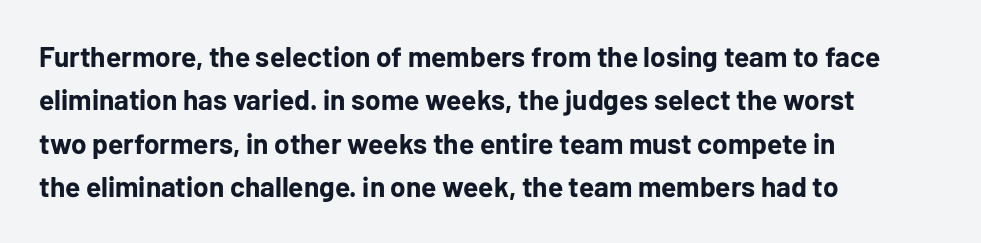
{"serif": "no", "italic": "no", "bold": "yes", "weight": "bold", "width": "normal", "stroke_contrast": "low", "x_height": "medium", "monospaced": "no", "underline": "no", "align": "left", "line_spacing": "normal", "line_spacing_ratio": 1.55, "letter_spacing": "normal", "letter_spacing_em": 0.0, "glyph_px": 28}
